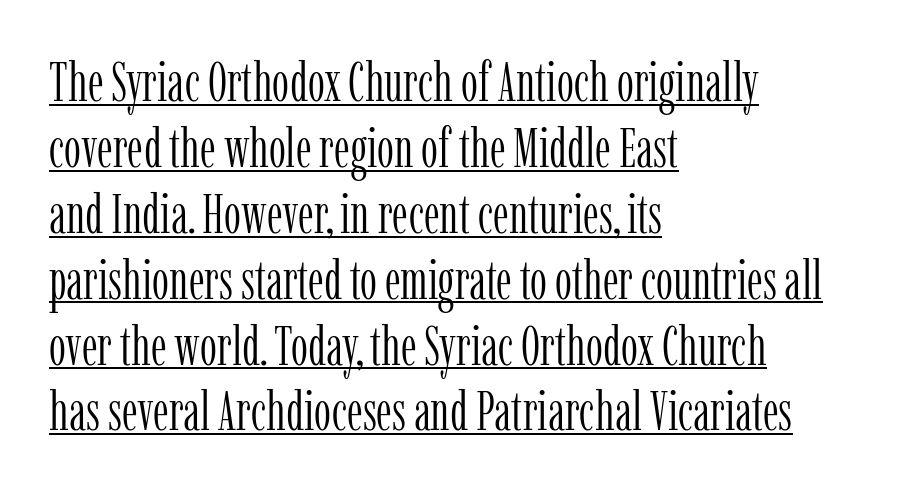
These lines stack with their left ends in a neat column. What stands out about the letter spacing? Nothing — it is the standard amount. Emphasis is given by a line drawn under the lettering. Weight: in the light-to-regular range. Note the varied advance widths — an 'i' is clearly narrower than an 'm'. Regarding serifs, this sample has them.
